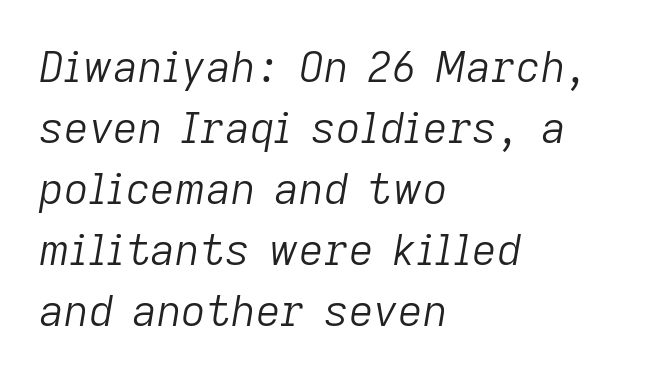
The passage shown stacks its lines at a standard gap. Each word holds together tightly as a unit, with standard inter-letter gaps. Note the varied advance widths — an 'i' is clearly narrower than an 'm'. Bold? No — there's no thickening of the strokes. The whole block is typeset with a tilt.
